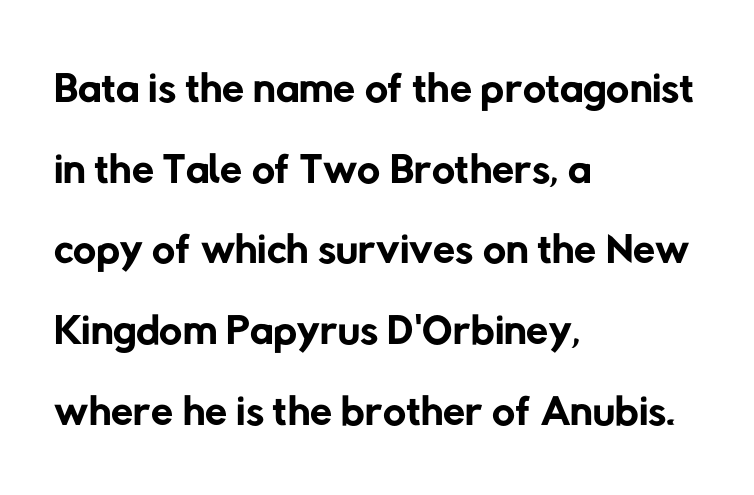
{"serif": "no", "bold": "no", "weight": "regular", "width": "normal", "stroke_contrast": "low", "x_height": "medium", "monospaced": "no", "underline": "no", "align": "left", "line_spacing": "normal", "line_spacing_ratio": 1.26, "letter_spacing": "normal", "letter_spacing_em": 0.0, "glyph_px": 64}
